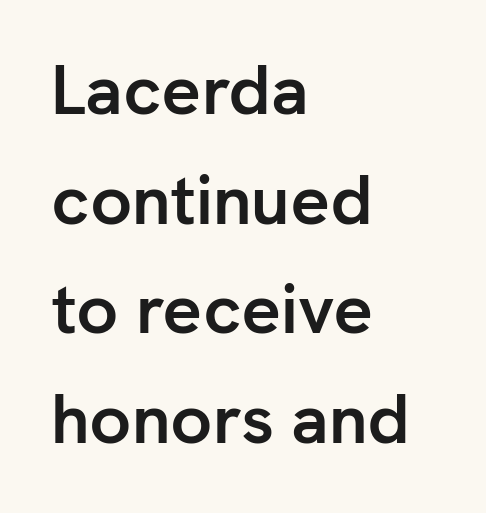
On the weight axis this lands at bold, roughly 700. Here the designer chose a conventional face with non-uniform glyph widths. Vertically, the passage feels balanced, rows spaced as you'd expect. Are there feet on the stems? There aren't — it's a sans.
